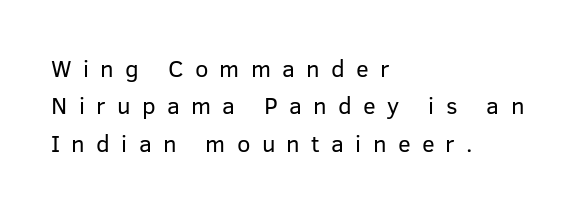
Stroke mass is kept to a normal reading level or below. Observe the wide spacing: letters keep a clear distance from each other. Designer's note — italics off, roman on. Plain, unruled lines of type. The ragged edge is on the right, which tells us the setting is flush left.
